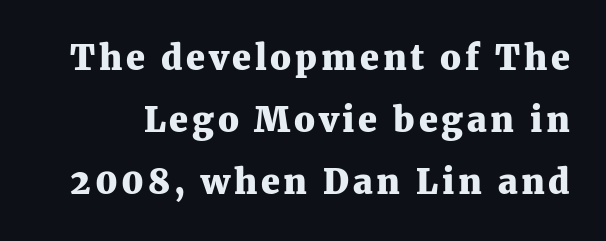
The image shows 34 px heavy serif type, upright; set line spacing 1.83x, not underlined; medium stroke contrast and a medium x-height.
